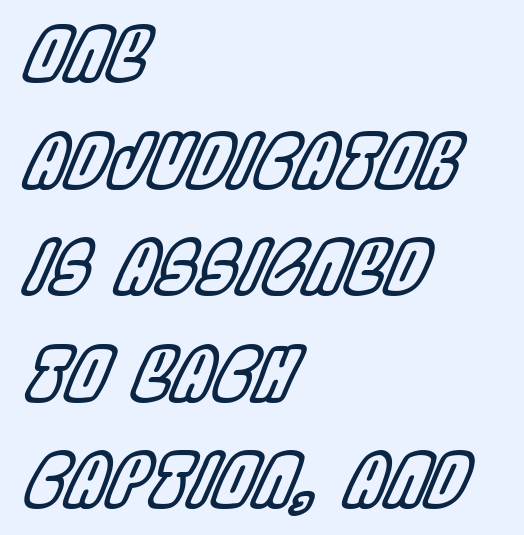
{"italic": "yes", "lean": "right", "slant_degrees": 22, "width": "condensed", "x_height": "large", "monospaced": "no", "underline": "no", "align": "left", "line_spacing": "normal", "line_spacing_ratio": 1.46, "letter_spacing": "normal", "letter_spacing_em": 0.0, "glyph_px": 73}
